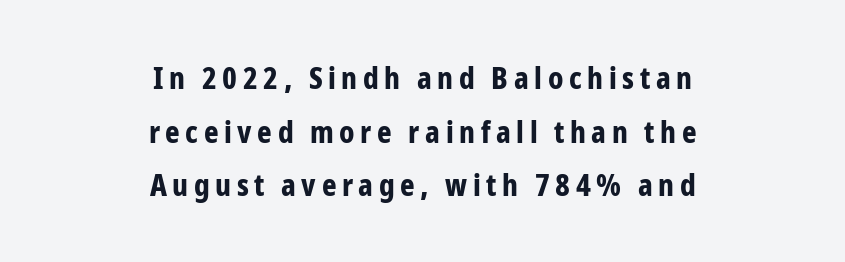
{"serif": "no", "italic": "no", "bold": "yes", "weight": "bold", "width": "condensed", "stroke_contrast": "low", "x_height": "medium", "monospaced": "no", "underline": "no", "align": "center", "line_spacing_ratio": 1.73, "glyph_px": 31}
